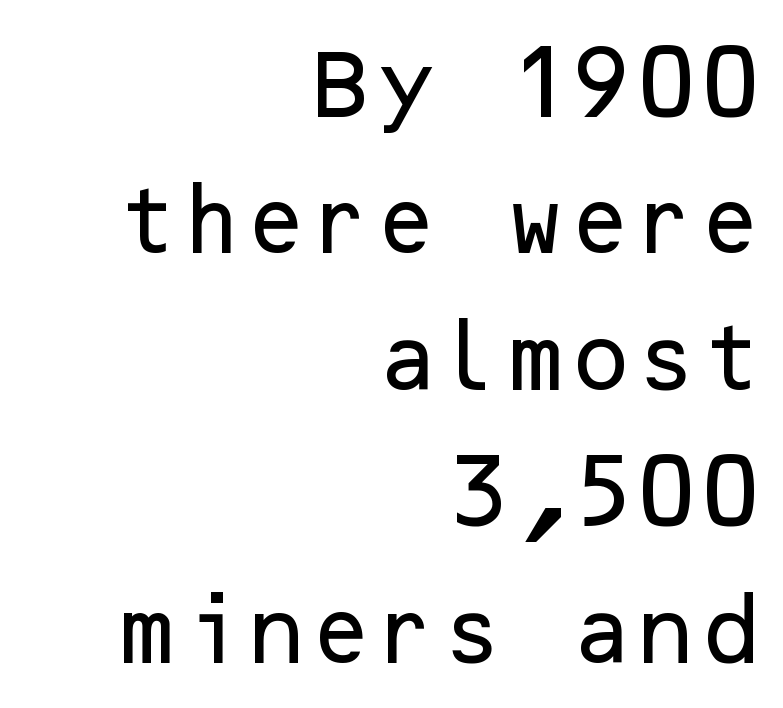
The image shows 75 px sans-serif type, upright; set right-aligned, line spacing 1.82x, normal letter spacing, not underlined; low stroke contrast and a medium x-height.
